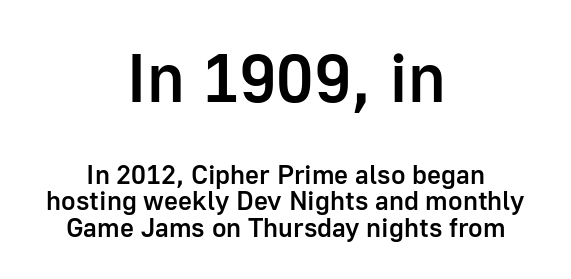
This is sans-serif lettering, the kind often seen on screens and signage. Bigger letters appear in the top chunk; the bottom chunk is reduced. Summary of vertical rhythm: compact, with narrow interline spacing. Each row of text sits above clean, open space. The lines in this sample share a center point and differ in where they start and stop. Spacing between characters is what you'd get straight out of the box.
